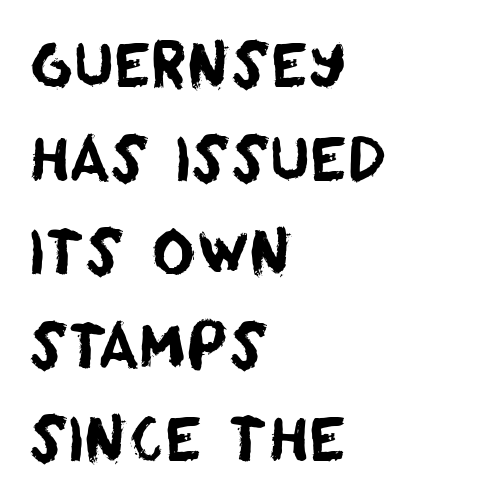
Q: Is the typeface a serif or a sans-serif typeface? A: Sans-serif.
Q: Is the text underlined? A: No.
Q: How is the paragraph aligned? A: Left-aligned.
Q: Is the spacing between letters normal or unusually wide? A: Normal.
Q: Is the spacing between lines tight, normal or loose? A: Normal.
Q: Width (condensed, normal, or wide)? A: Normal.
Q: Stroke contrast? A: Low.
Q: x-height? A: Large.
Q: Monospaced? A: No.
